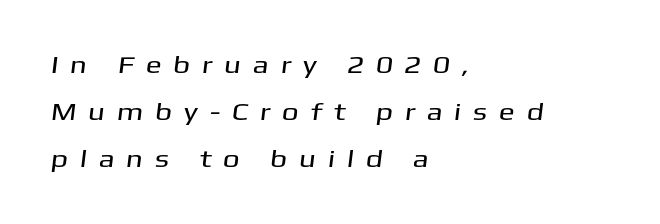
{"underline": "no", "align": "left", "line_spacing": "loose", "line_spacing_ratio": 1.96, "letter_spacing": "wide", "letter_spacing_em": 0.48, "glyph_px": 24}
